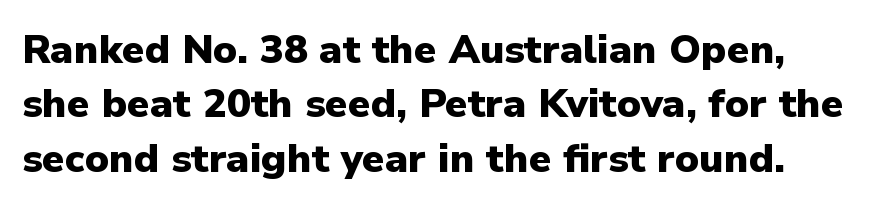
Q: Is the text bold? A: Yes.
Q: Is the text italic (slanted)? A: No, it is upright.
Q: Is the typeface a serif or a sans-serif typeface? A: Sans-serif.
Q: Is the text underlined? A: No.
Q: Is the spacing between letters normal or unusually wide? A: Normal.
Q: Is the spacing between lines tight, normal or loose? A: Normal.
Q: Width (condensed, normal, or wide)? A: Normal.
Q: Stroke contrast? A: Low.
Q: x-height? A: Medium.
Q: Monospaced? A: No.
